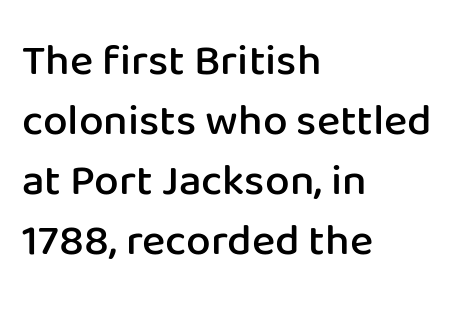
{"serif": "no", "italic": "no", "bold": "semi", "weight": "semibold", "width": "normal", "stroke_contrast": "low", "x_height": "medium", "monospaced": "no", "underline": "no", "align": "left", "line_spacing": "normal", "line_spacing_ratio": 1.36, "letter_spacing": "normal", "letter_spacing_em": 0.0, "glyph_px": 44}
